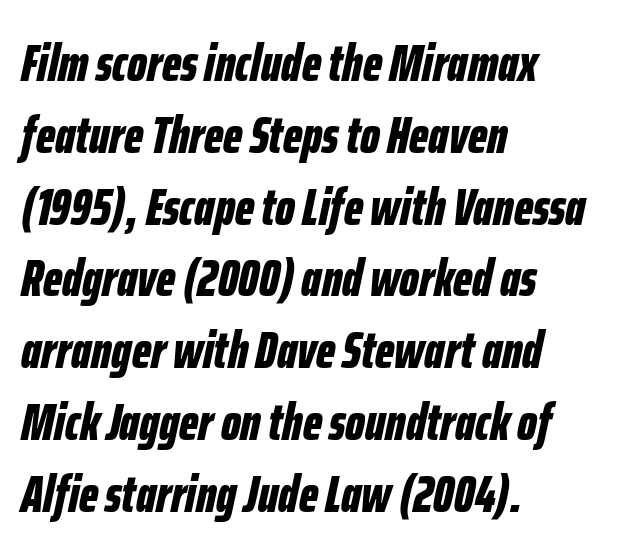
Q: Is the text bold? A: Yes.
Q: Is the text italic (slanted)? A: Yes, it leans right by about 12 degrees.
Q: Is the text underlined? A: No.
Q: How is the paragraph aligned? A: Left-aligned.
Q: Is the spacing between letters normal or unusually wide? A: Normal.
Q: Is the spacing between lines tight, normal or loose? A: Normal.
Q: Width (condensed, normal, or wide)? A: Condensed.
Q: Stroke contrast? A: Low.
Q: x-height? A: Medium.
Q: Monospaced? A: No.
